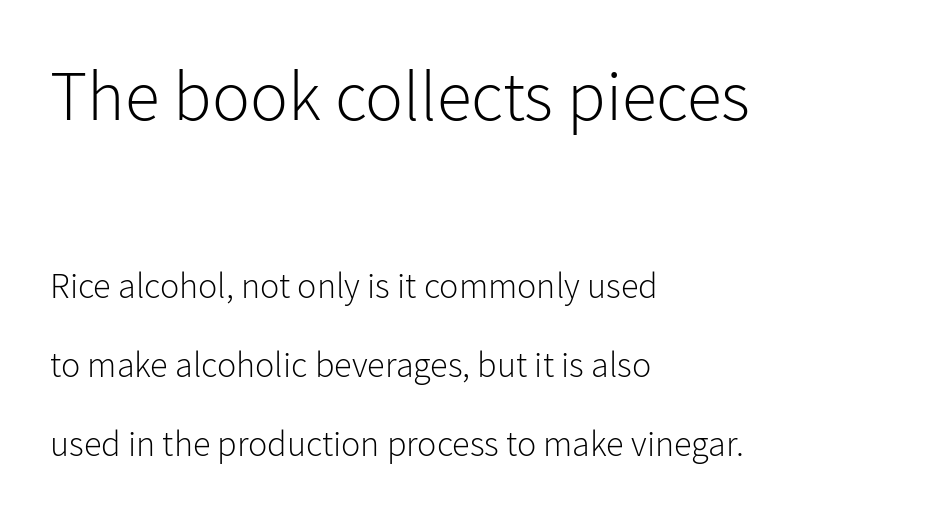
The image shows 71 px light sans-serif type, upright; set left-aligned, loose line spacing (2.19x), normal letter spacing, not underlined; the first (top) block is 1.97x larger; low stroke contrast and a medium x-height.
